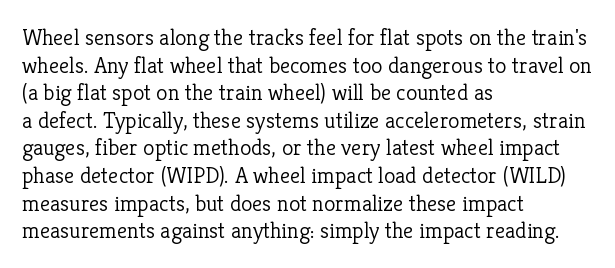
Unlike italic type, these characters show no tilt at all. The string is rendered with underlining switched off. The lines are quadded left. Tracking here is standard; glyphs follow each other at the usual distance. The letters look calm and open, with moderate or lighter stems.
